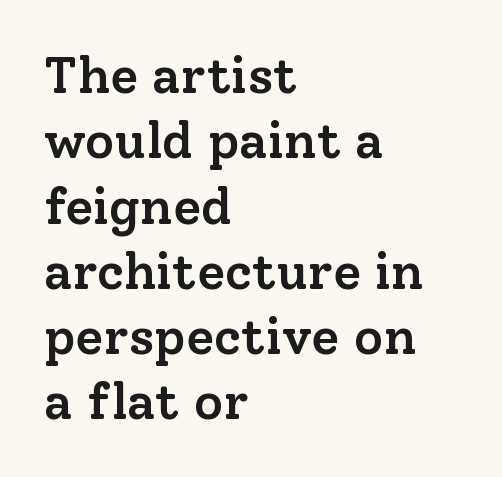
Q: Is the text bold? A: Semi-bold.
Q: Is the text italic (slanted)? A: No, it is upright.
Q: Is the typeface a serif or a sans-serif typeface? A: Serif.
Q: Is the text underlined? A: No.
Q: How is the paragraph aligned? A: Left-aligned.
Q: Is the spacing between letters normal or unusually wide? A: Normal.
Q: Is the spacing between lines tight, normal or loose? A: Normal.
Q: Width (condensed, normal, or wide)? A: Normal.
Q: Stroke contrast? A: Low.
Q: x-height? A: Medium.
Q: Monospaced? A: No.
